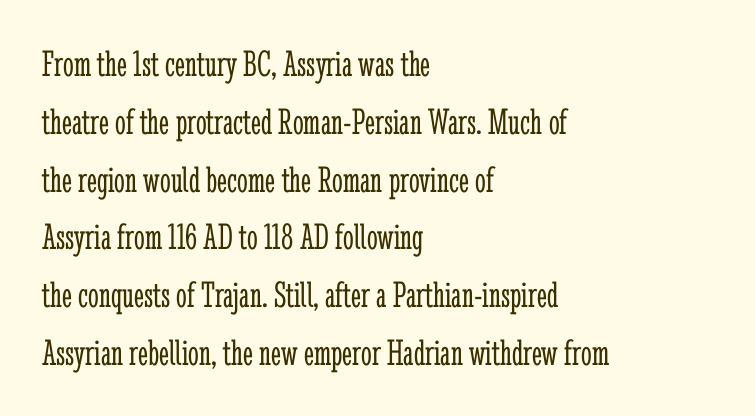
Q: Is the text bold? A: No.
Q: Is the text italic (slanted)? A: No, it is upright.
Q: Is the typeface a serif or a sans-serif typeface? A: Serif.
Q: Is the text underlined? A: No.
Q: How is the paragraph aligned? A: Left-aligned.
Q: Is the spacing between letters normal or unusually wide? A: Normal.
Q: Is the spacing between lines tight, normal or loose? A: Normal.
Q: Width (condensed, normal, or wide)? A: Condensed.
Q: Stroke contrast? A: Low.
Q: x-height? A: Medium.
Q: Monospaced? A: No.
